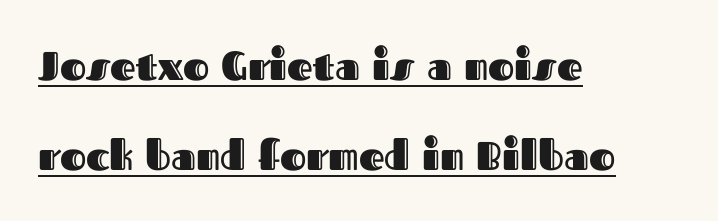
The tracking reads as untouched default to a designer's eye. This sample carries an underscore along the baseline area. Do the characters align in a grid? No, the font is proportional. You can tell it's not italic because the verticals are truly vertical. In terms of leading, this rendering errs on the spacious side.
